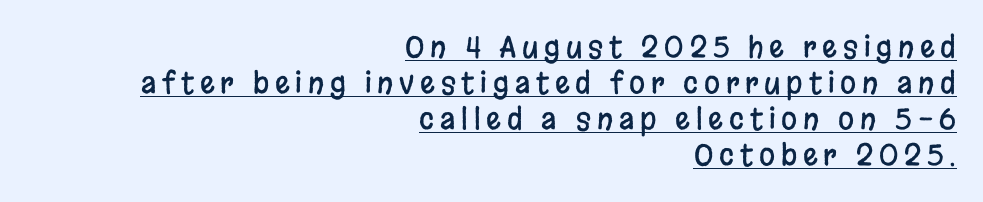
Q: Is the text italic (slanted)? A: No, it is upright.
Q: Is the typeface a serif or a sans-serif typeface? A: Sans-serif.
Q: Is the text underlined? A: Yes.
Q: How is the paragraph aligned? A: Right-aligned.
Q: Is the spacing between letters normal or unusually wide? A: Unusually wide.
Q: Width (condensed, normal, or wide)? A: Condensed.
Q: Stroke contrast? A: Low.
Q: x-height? A: Large.
Q: Monospaced? A: No.
